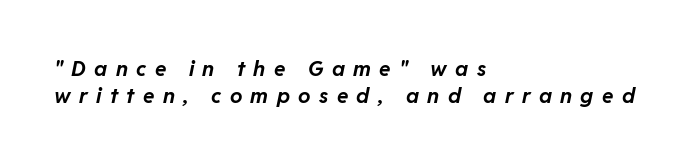
{"italic": "yes", "lean": "right", "slant_degrees": 11, "bold": "yes", "underline": "no", "align": "left", "line_spacing": "normal", "line_spacing_ratio": 1.29, "letter_spacing": "wide", "letter_spacing_em": 0.4, "glyph_px": 21}
